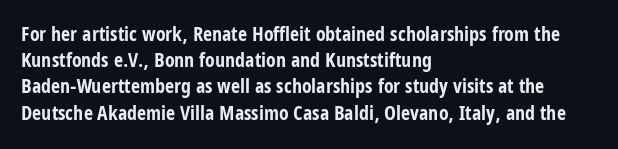
The image shows 20 px bold type, upright; set left-aligned, normal line spacing (1.31x), normal letter spacing, not underlined.
